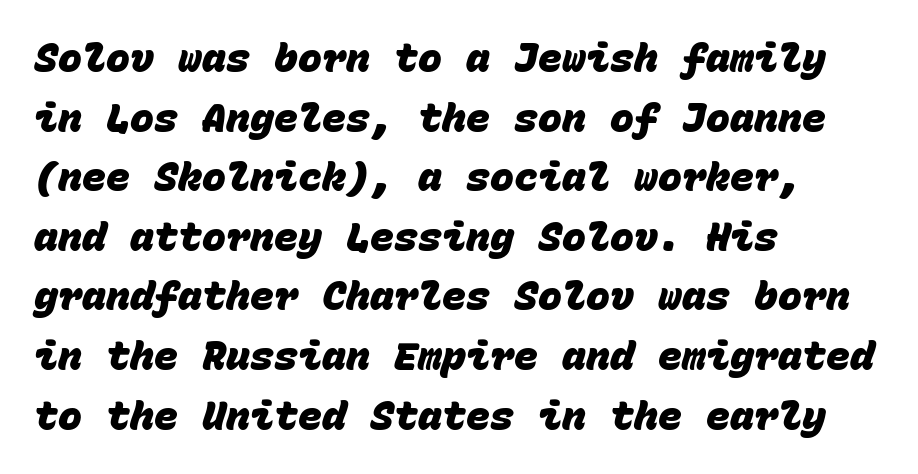
Q: Is the text bold? A: Yes.
Q: Is the typeface a serif or a sans-serif typeface? A: Sans-serif.
Q: Is the text underlined? A: No.
Q: How is the paragraph aligned? A: Left-aligned.
Q: Is the spacing between letters normal or unusually wide? A: Normal.
Q: Is the spacing between lines tight, normal or loose? A: Normal.
Q: Width (condensed, normal, or wide)? A: Normal.
Q: Stroke contrast? A: Low.
Q: x-height? A: Large.
Q: Monospaced? A: Yes.
